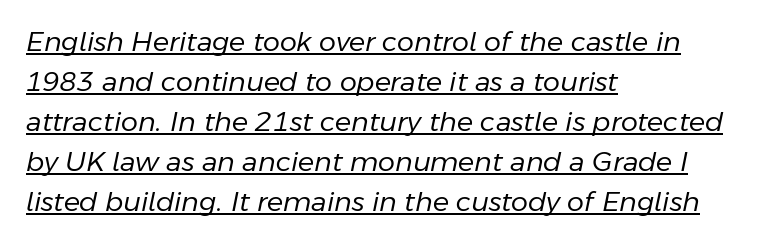
Q: Is the text bold? A: No.
Q: Is the text italic (slanted)? A: Yes, it leans right by about 11 degrees.
Q: Is the text underlined? A: Yes.
Q: How is the paragraph aligned? A: Left-aligned.
Q: Is the spacing between letters normal or unusually wide? A: Normal.
Q: Is the spacing between lines tight, normal or loose? A: Normal.
